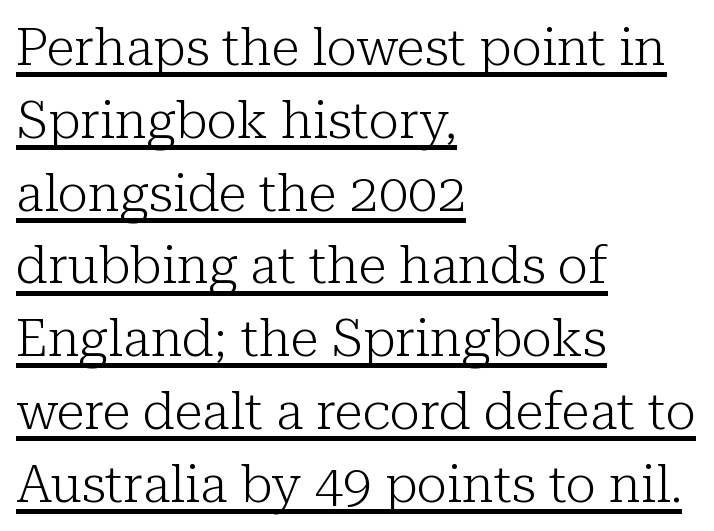
Q: Is the text bold? A: No.
Q: Is the text italic (slanted)? A: No, it is upright.
Q: Is the typeface a serif or a sans-serif typeface? A: Serif.
Q: Is the text underlined? A: Yes.
Q: How is the paragraph aligned? A: Left-aligned.
Q: Is the spacing between letters normal or unusually wide? A: Normal.
Q: Is the spacing between lines tight, normal or loose? A: Normal.
Q: Width (condensed, normal, or wide)? A: Normal.
Q: Stroke contrast? A: Low.
Q: x-height? A: Medium.
Q: Monospaced? A: No.
